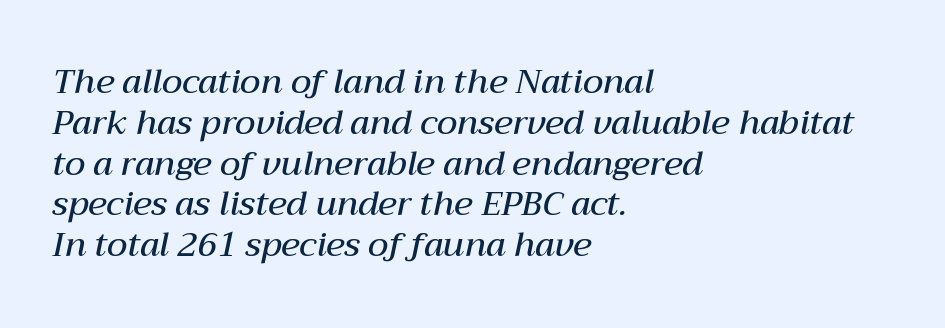
{"italic": "yes", "lean": "right", "slant_degrees": 12, "bold": "semi", "weight": "semibold", "width": "normal", "stroke_contrast": "medium", "x_height": "medium", "monospaced": "no", "underline": "no", "align": "left", "line_spacing_ratio": 1.2, "letter_spacing": "normal", "letter_spacing_em": 0.0, "glyph_px": 34}
